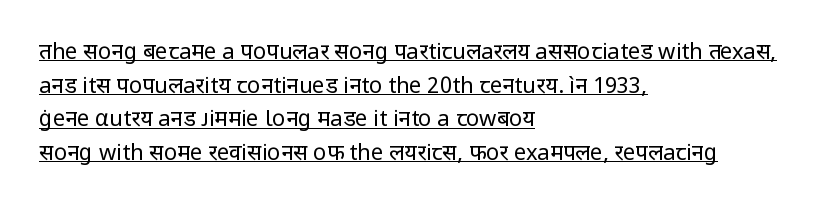
Q: Is the text bold? A: No.
Q: Is the text italic (slanted)? A: No, it is upright.
Q: Is the text underlined? A: Yes.
Q: How is the paragraph aligned? A: Left-aligned.
Q: Is the spacing between letters normal or unusually wide? A: Normal.
Q: Is the spacing between lines tight, normal or loose? A: Normal.
